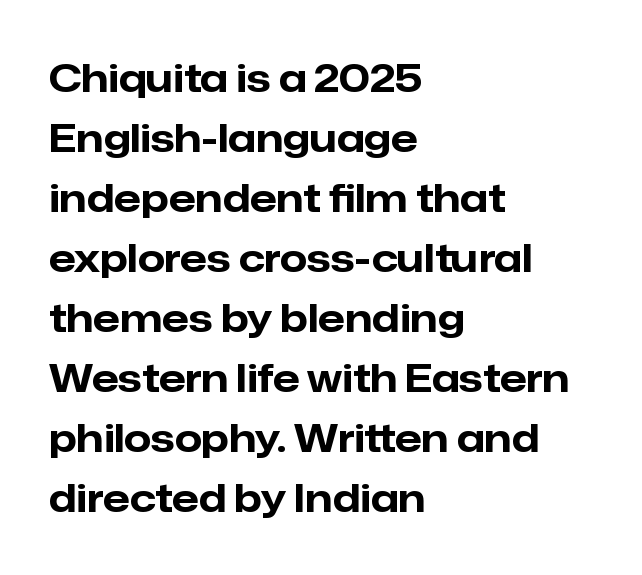
Q: Is the text bold? A: Yes.
Q: Is the text italic (slanted)? A: No, it is upright.
Q: Is the typeface a serif or a sans-serif typeface? A: Sans-serif.
Q: Is the text underlined? A: No.
Q: How is the paragraph aligned? A: Left-aligned.
Q: Is the spacing between letters normal or unusually wide? A: Normal.
Q: Is the spacing between lines tight, normal or loose? A: Normal.
Q: Width (condensed, normal, or wide)? A: Normal.
Q: Stroke contrast? A: Low.
Q: x-height? A: Medium.
Q: Monospaced? A: No.
